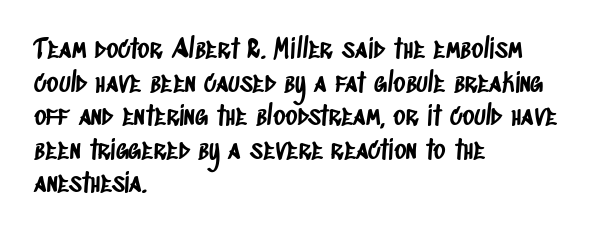
The image shows 26 px text type; set left-aligned, normal line spacing (1.29x), normal letter spacing, not underlined.
